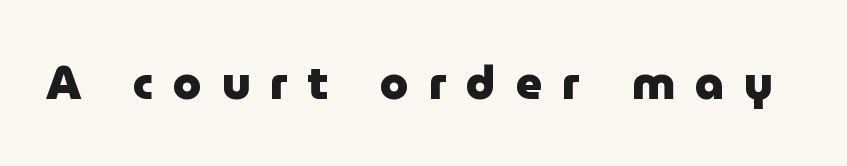
Q: Is the text bold? A: Yes.
Q: Is the text italic (slanted)? A: No, it is upright.
Q: Is the typeface a serif or a sans-serif typeface? A: Sans-serif.
Q: Is the text underlined? A: No.
Q: Is the spacing between letters normal or unusually wide? A: Unusually wide.
Q: Width (condensed, normal, or wide)? A: Normal.
Q: Stroke contrast? A: Low.
Q: x-height? A: Medium.
Q: Monospaced? A: No.
